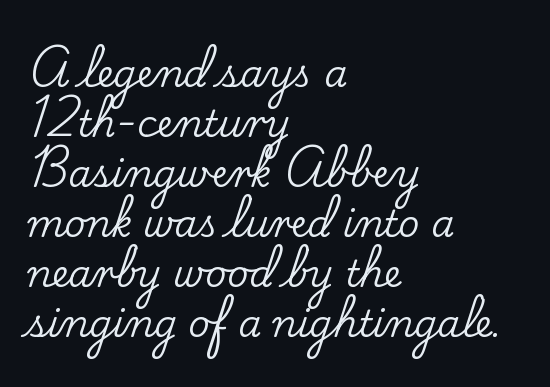
The image shows 37 px serif type; set left-aligned, normal line spacing (1.35x), normal letter spacing, not underlined; low stroke contrast and a small x-height.
